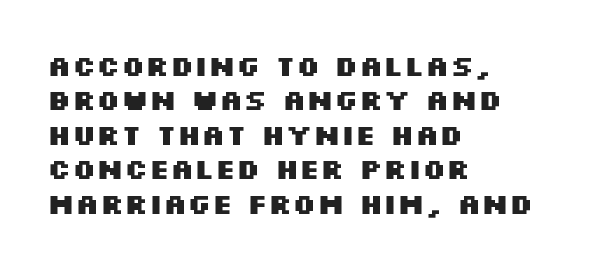
The image shows 28 px heavy, wide sans-serif type, upright; set left-aligned, line spacing 1.23x, normal letter spacing, not underlined; medium stroke contrast and a large x-height.
